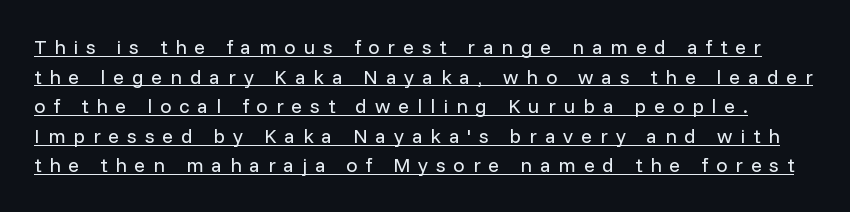
This is the regular roman posture of the typeface. Vertically, the passage feels balanced, rows spaced as you'd expect. The weight would be labelled regular, book, light, or lighter still. Has an underline been added? It has. Letter spacing: wide.
